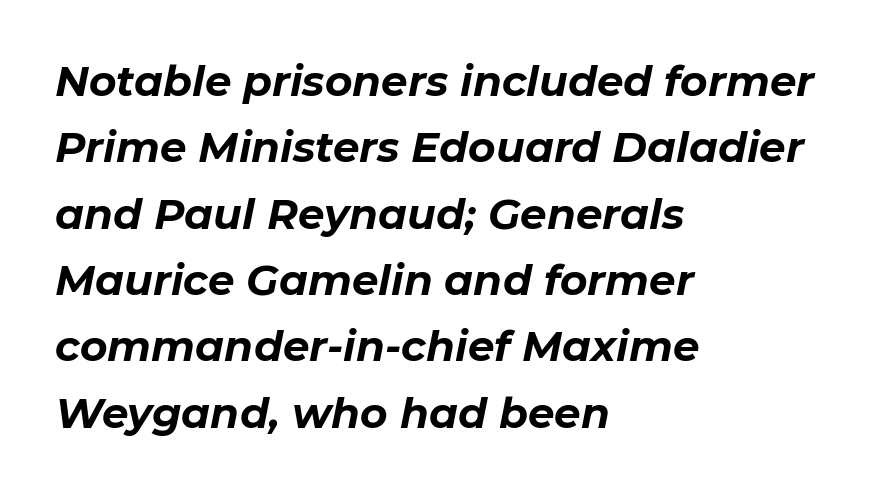
Q: Is the text bold? A: Yes.
Q: Is the text italic (slanted)? A: Yes, it leans right by about 11 degrees.
Q: Is the text underlined? A: No.
Q: How is the paragraph aligned? A: Left-aligned.
Q: Is the spacing between letters normal or unusually wide? A: Normal.
Q: Is the spacing between lines tight, normal or loose? A: Normal.
Q: Width (condensed, normal, or wide)? A: Normal.
Q: Stroke contrast? A: Low.
Q: x-height? A: Medium.
Q: Monospaced? A: No.
